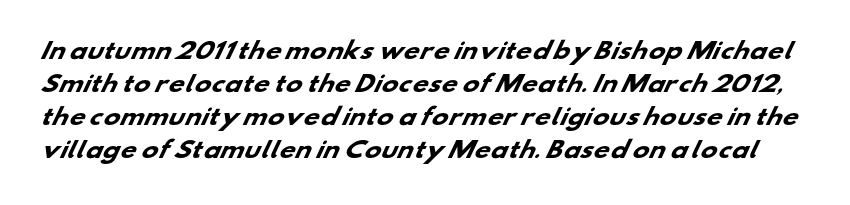
The image shows 22 px bold type; set normal line spacing (1.5x), normal letter spacing, not underlined.
